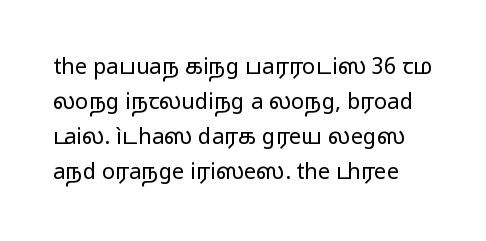
{"italic": "no", "bold": "no", "underline": "no", "line_spacing": "normal", "line_spacing_ratio": 1.59, "letter_spacing": "normal", "letter_spacing_em": 0.0, "glyph_px": 22}
